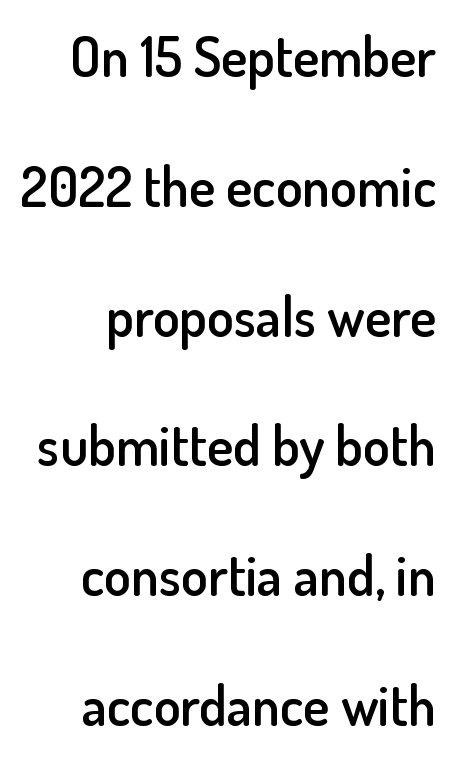
Does extra space separate the letters? No, they use regular spacing. A semibold gives these letters moderate extra thickness, short of bold. The glyphs are unaccompanied by any horizontal stroke below them. Each letter's strokes conclude bluntly, with no projecting serifs. Spacing verdict: proportional, widths tailored to each character.
